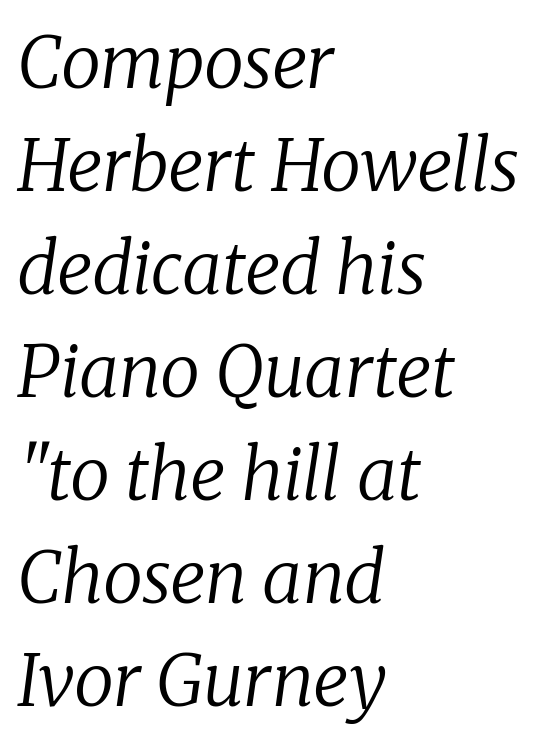
Looking at the ascenders, they clearly lean. Unlike a clean sans, this face finishes its strokes with serifs. Baseline-to-baseline distance is the conventional proportion of letter height. Ink coverage per letter is moderate at most.
